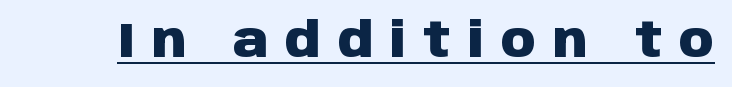
Typographically, this falls in the sans-serif category. The letters stand straight up with perfectly vertical stems. A dark, heavy texture on the line: the type is bold. Quick note: underline on.
